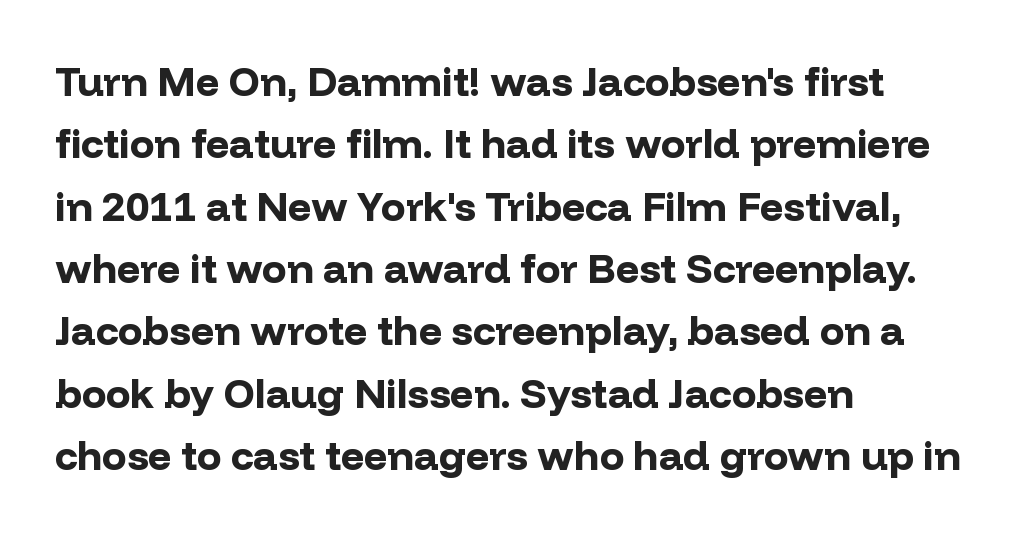
Character widths vary here, with narrow letters taking less room than wide ones. You could call the tracking neutral — neither tight nor loose. Grotesque or geometric, the face here clearly has no serifs. The space between consecutive lines is moderate. Chunky letters — that's bold for sure. The strip under each line holds only bare page.
